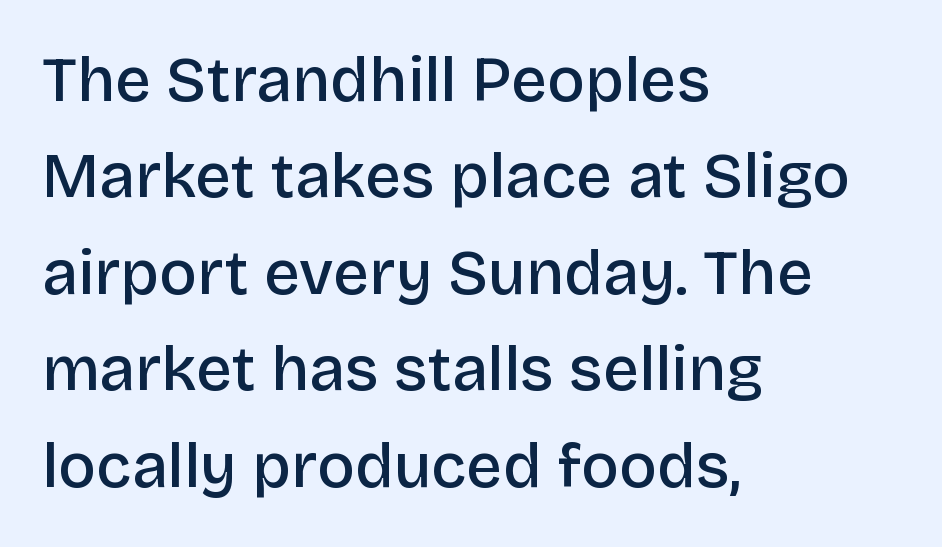
The image shows 63 px semibold sans-serif type, upright; set left-aligned, normal line spacing (1.53x), normal letter spacing, not underlined; low stroke contrast and a large x-height.
